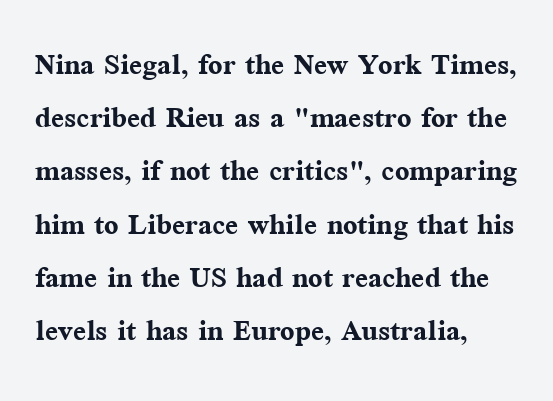
{"serif": "yes", "italic": "no", "bold": "yes", "weight": "semibold", "width": "normal", "stroke_contrast": "medium", "x_height": "medium", "monospaced": "no", "underline": "no", "align": "left", "line_spacing": "normal", "line_spacing_ratio": 1.4, "letter_spacing": "normal", "letter_spacing_em": 0.0, "glyph_px": 38}
